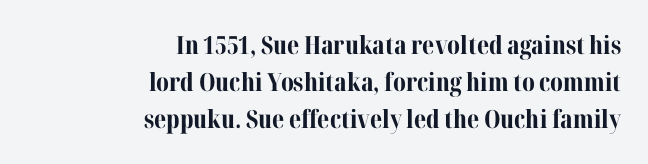
The image shows 25 px bold type, upright; set right-aligned, normal line spacing (1.49x), normal letter spacing, not underlined.
